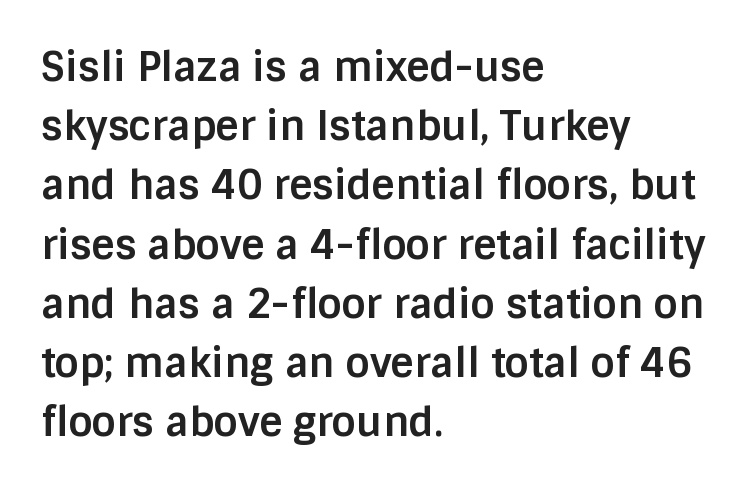
{"serif": "no", "italic": "no", "bold": "yes", "weight": "bold", "width": "normal", "stroke_contrast": "low", "x_height": "large", "monospaced": "no", "underline": "no", "align": "left", "line_spacing": "normal", "line_spacing_ratio": 1.48, "letter_spacing": "normal", "letter_spacing_em": 0.0, "glyph_px": 40}
